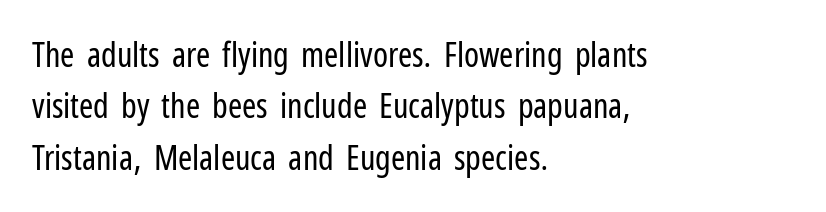
{"serif": "no", "italic": "no", "bold": "no", "weight": "regular", "width": "condensed", "stroke_contrast": "low", "x_height": "medium", "monospaced": "no", "underline": "no", "align": "left", "line_spacing": "normal", "line_spacing_ratio": 1.51, "letter_spacing": "normal", "letter_spacing_em": 0.0, "glyph_px": 34}
